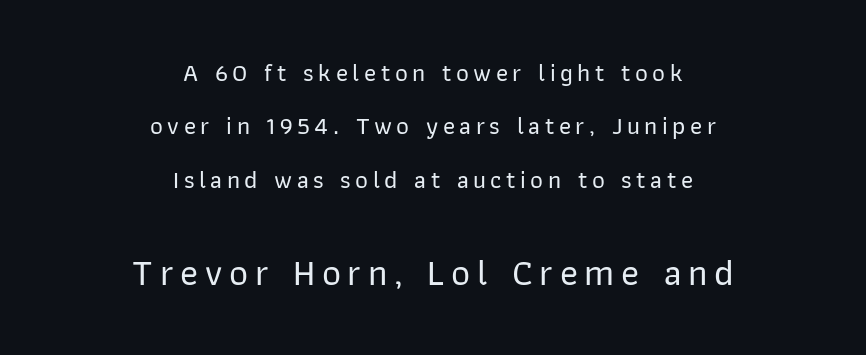
The image shows 37 px sans-serif type, upright; set centered, loose line spacing (2.14x), not underlined; the second (bottom) block is 1.48x larger; low stroke contrast and a medium x-height.
